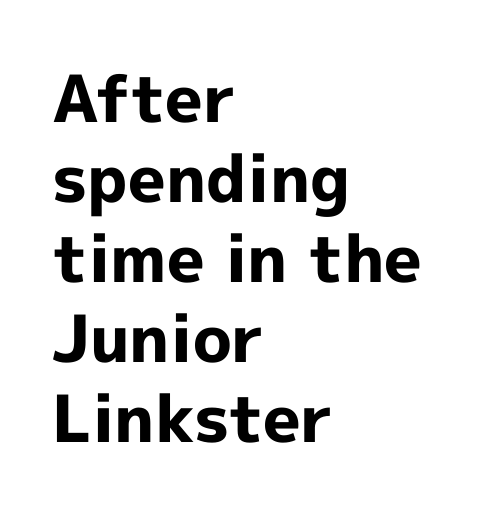
The image shows 65 px bold sans-serif type, upright; set left-aligned, line spacing 1.23x, normal letter spacing, not underlined; a medium x-height.
